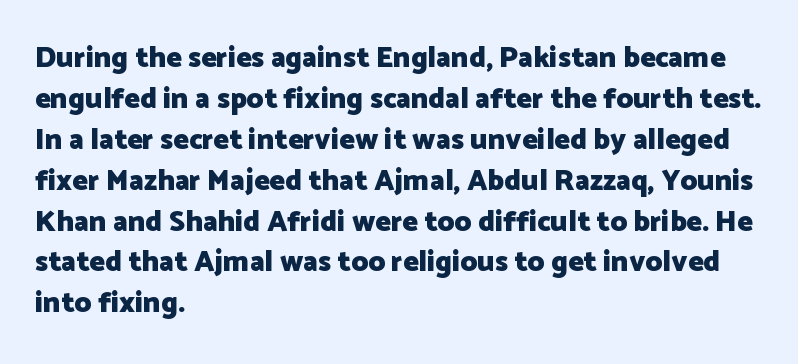
The image shows 29 px heavy sans-serif type, upright; set left-aligned, normal line spacing (1.41x), normal letter spacing, not underlined; low stroke contrast and a medium x-height.
